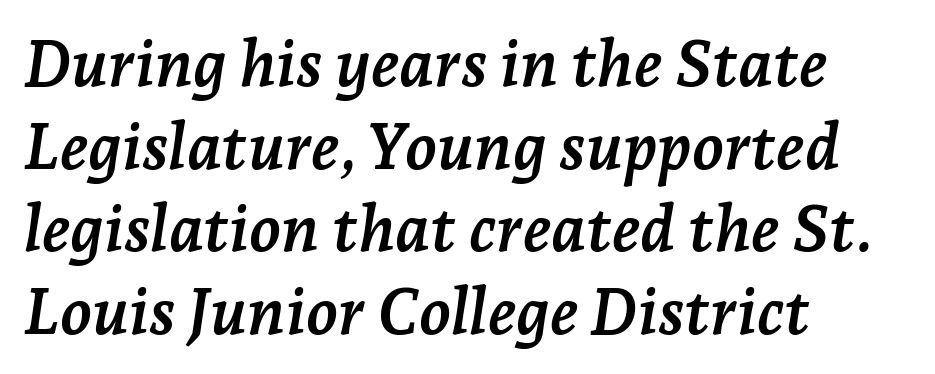
Typographic density is high because the face is bold. The font's italic variant was chosen for this text. In terms of leading, this rendering sits right in the middle. Unlike a clean sans, this face finishes its strokes with serifs.
